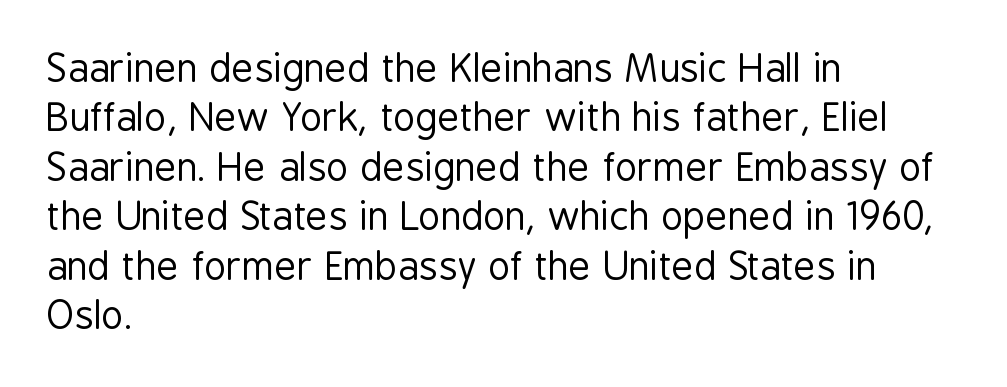
Q: Is the text bold? A: No.
Q: Is the text italic (slanted)? A: No, it is upright.
Q: Is the typeface a serif or a sans-serif typeface? A: Sans-serif.
Q: Is the text underlined? A: No.
Q: How is the paragraph aligned? A: Left-aligned.
Q: Is the spacing between letters normal or unusually wide? A: Normal.
Q: Is the spacing between lines tight, normal or loose? A: Normal.
Q: Width (condensed, normal, or wide)? A: Condensed.
Q: Stroke contrast? A: Low.
Q: x-height? A: Medium.
Q: Monospaced? A: No.
